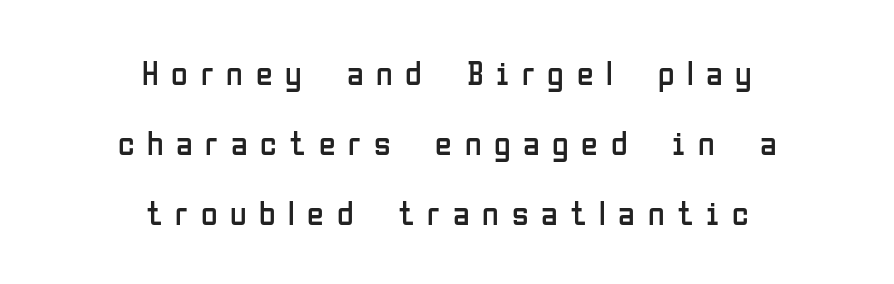
Compared with a flush-left layout, this one balances lines on the center instead. In terms of letterspacing, this is a distinctly airy, spread setting. The typeface chosen for these lines omits serifs. Horizontal bands of white between lines are thick stripes. This sample has the flowing, uneven cadence of proportional lettering. The axis of the letterforms is exactly vertical.
